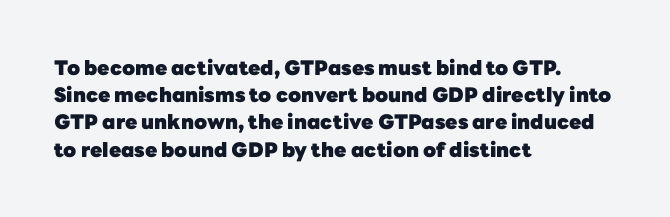
Q: Is the text bold? A: Yes.
Q: Is the text italic (slanted)? A: No, it is upright.
Q: Is the text underlined? A: No.
Q: How is the paragraph aligned? A: Left-aligned.
Q: Is the spacing between letters normal or unusually wide? A: Normal.
Q: Is the spacing between lines tight, normal or loose? A: Normal.
